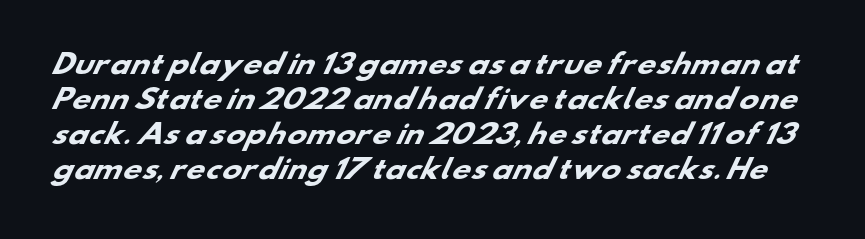
The image shows 26 px bold type; set normal line spacing (1.34x), normal letter spacing, not underlined.
